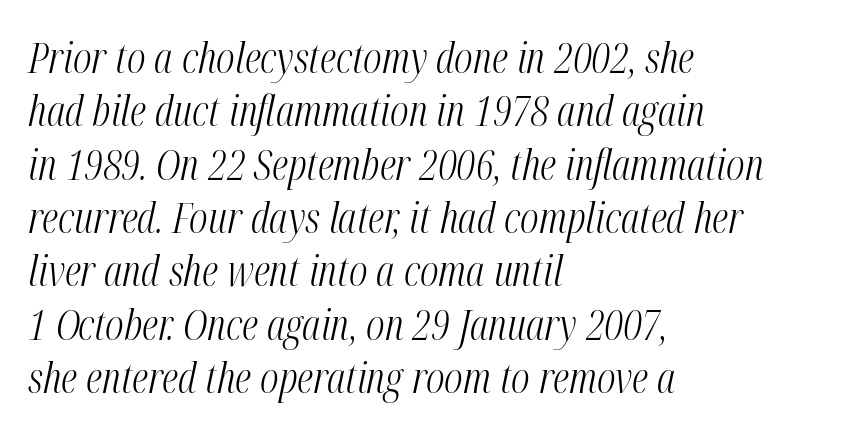
The lettering tilts uniformly, giving the passage an italic look. The block of text has a typical density, with ordinary space between rows. Clear beneath every line of the passage. Vertical stems look standard width or narrower in stroke. The passage shown is typed in a proportional face where columns would drift.
